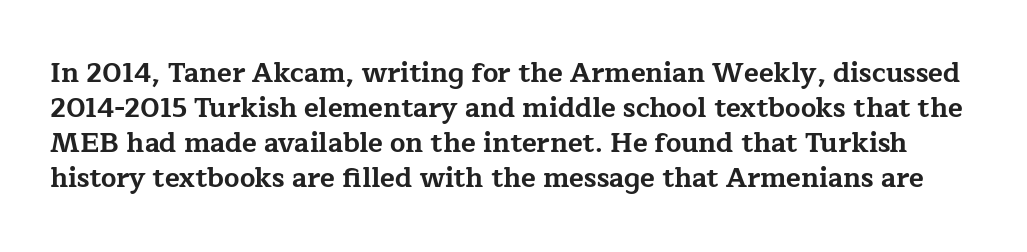
You could call the tracking neutral — neither tight nor loose. Each row of text sits above clean, open space. Quick note: not italic, upright. Each new line begins a customary step beneath the previous one. Summary of weight: heavy, a full bold.
